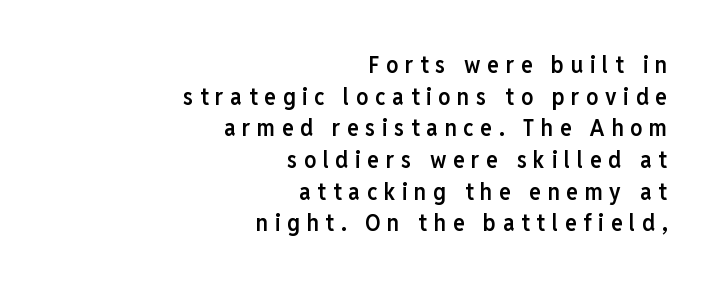
Q: Is the text bold? A: Semi-bold.
Q: Is the text italic (slanted)? A: No, it is upright.
Q: Is the text underlined? A: No.
Q: How is the paragraph aligned? A: Right-aligned.
Q: Is the spacing between letters normal or unusually wide? A: Unusually wide.
Q: Is the spacing between lines tight, normal or loose? A: Normal.
